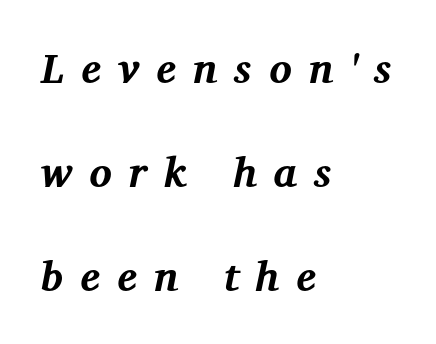
The image shows 42 px bold serif type, italic (leaning right); set left-aligned, loose line spacing (2.48x), unusually wide letter spacing (+0.4 em), not underlined; medium stroke contrast and a medium x-height.
